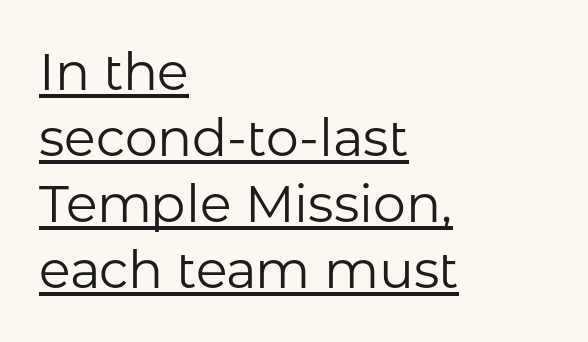
Varying glyph widths throughout — classic text-font behaviour. This is sans-serif lettering, the kind often seen on screens and signage. Nobody touched the tracking dial on this one. The rendering uses a moderate line-height, typical for paragraphs.
